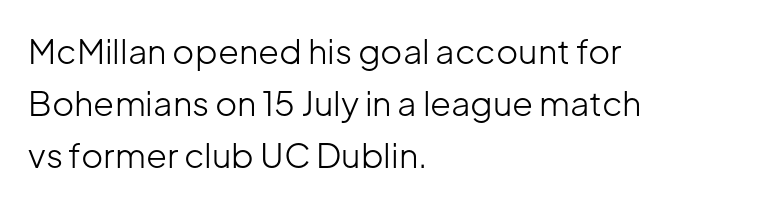
Quick note: not italic, upright. This rendering leaves character spacing at its baseline value. Successive baselines arrive at the customary interval. The typeface has the unassuming heft of standard copy or less. In CSS terms this would be text-align: left. The face used here is proportionally spaced, like ordinary book or web type.
